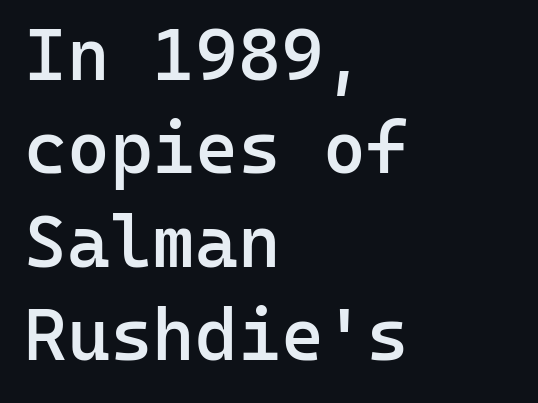
What kind of face is this? One without serifs — a sans. Nobody drew a line under any word here. The letters are semibold — heavier than regular but short of a full bold. The passage shown has conventional tracking throughout. Ordinary non-slanted type is in use.
